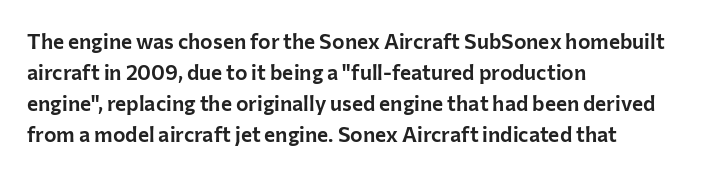
The image shows 21 px text type, upright; set left-aligned, normal line spacing (1.48x), normal letter spacing, not underlined.
